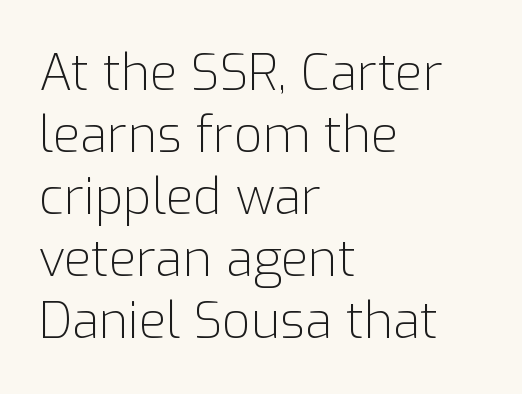
Q: Is the text bold? A: No.
Q: Is the text italic (slanted)? A: No, it is upright.
Q: Is the typeface a serif or a sans-serif typeface? A: Sans-serif.
Q: Is the text underlined? A: No.
Q: How is the paragraph aligned? A: Left-aligned.
Q: Is the spacing between letters normal or unusually wide? A: Normal.
Q: Width (condensed, normal, or wide)? A: Normal.
Q: Stroke contrast? A: Low.
Q: x-height? A: Medium.
Q: Monospaced? A: No.
